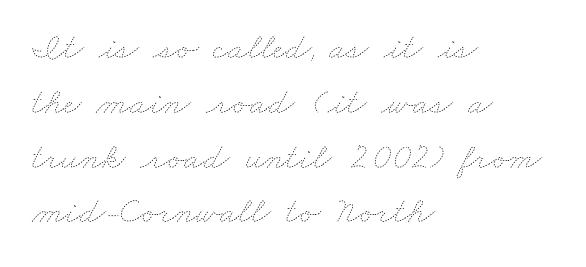
{"bold": "no", "weight": "thin", "width": "wide", "stroke_contrast": "low", "x_height": "small", "monospaced": "no", "underline": "no", "align": "left", "line_spacing": "normal", "line_spacing_ratio": 1.48, "letter_spacing": "normal", "letter_spacing_em": 0.0, "glyph_px": 37}
